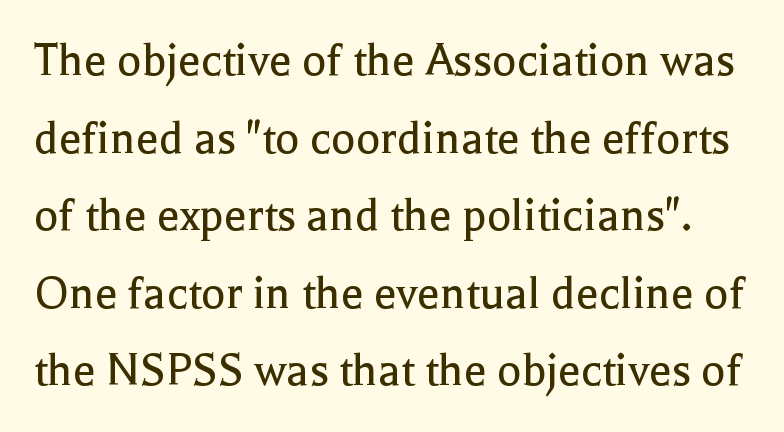
The image shows 51 px regular-weight serif type, upright; set normal line spacing (1.52x), normal letter spacing, not underlined; a medium x-height.
